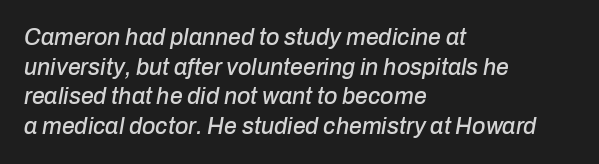
Q: Is the text italic (slanted)? A: Yes, it leans right by about 10 degrees.
Q: Is the text underlined? A: No.
Q: How is the paragraph aligned? A: Left-aligned.
Q: Is the spacing between letters normal or unusually wide? A: Normal.
Q: Is the spacing between lines tight, normal or loose? A: Normal.
